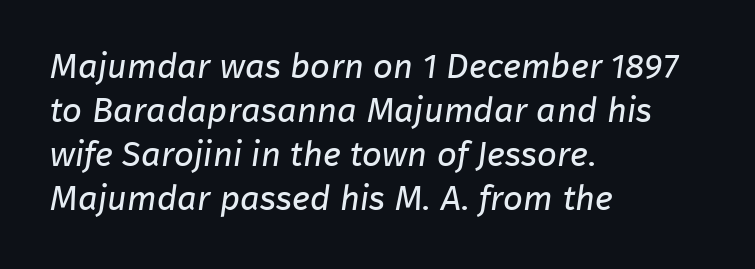
{"serif": "no", "bold": "no", "weight": "regular", "width": "normal", "stroke_contrast": "low", "x_height": "medium", "monospaced": "no", "underline": "no", "align": "left", "line_spacing": "normal", "line_spacing_ratio": 1.26, "letter_spacing": "normal", "letter_spacing_em": 0.0, "glyph_px": 35}
